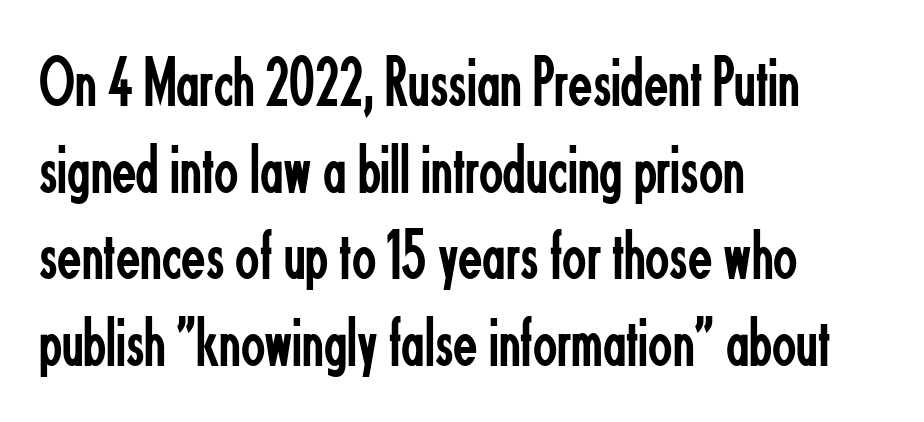
{"serif": "no", "italic": "no", "bold": "no", "weight": "regular", "width": "condensed", "stroke_contrast": "low", "x_height": "small", "monospaced": "no", "underline": "no", "align": "left", "line_spacing_ratio": 1.22, "letter_spacing": "normal", "letter_spacing_em": 0.0, "glyph_px": 71}
